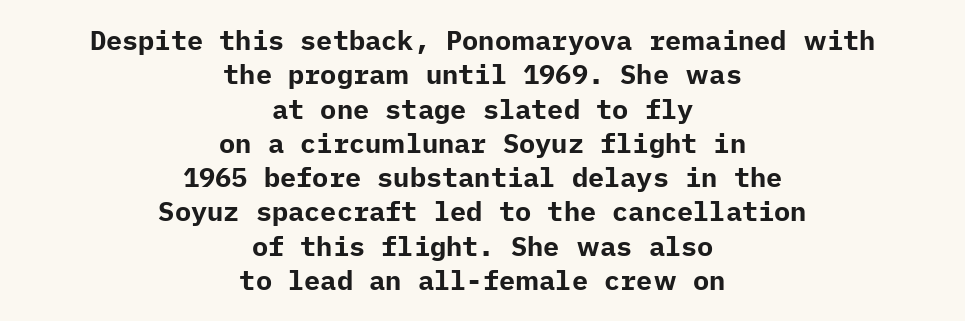
{"italic": "no", "bold": "yes", "underline": "no", "align": "center", "line_spacing": "normal", "line_spacing_ratio": 1.27, "letter_spacing": "normal", "letter_spacing_em": 0.0, "glyph_px": 27}
